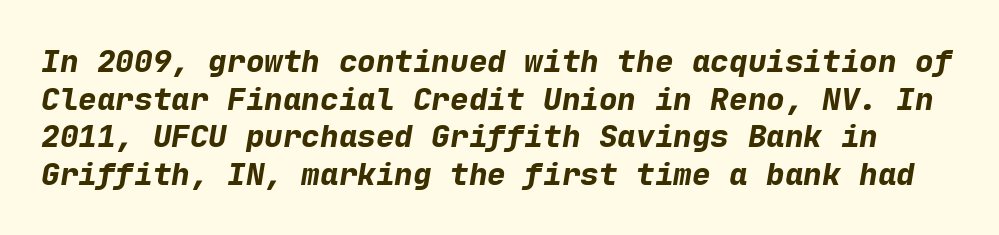
{"italic": "yes", "lean": "right", "slant_degrees": 9, "bold": "yes", "weight": "bold", "width": "normal", "stroke_contrast": "low", "x_height": "medium", "monospaced": "yes", "underline": "no", "line_spacing_ratio": 1.21, "letter_spacing": "normal", "letter_spacing_em": 0.0, "glyph_px": 31}
